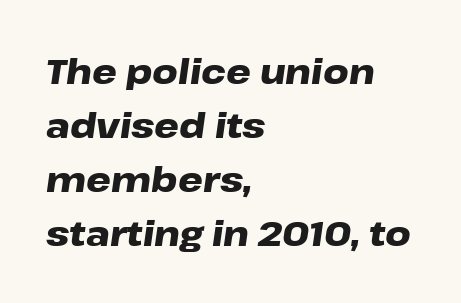
Q: Is the text bold? A: Yes.
Q: Is the text italic (slanted)? A: Yes, it leans right by about 8 degrees.
Q: Is the text underlined? A: No.
Q: How is the paragraph aligned? A: Left-aligned.
Q: Is the spacing between letters normal or unusually wide? A: Normal.
Q: Is the spacing between lines tight, normal or loose? A: Normal.
Q: Width (condensed, normal, or wide)? A: Wide.
Q: Stroke contrast? A: Low.
Q: x-height? A: Medium.
Q: Monospaced? A: No.
